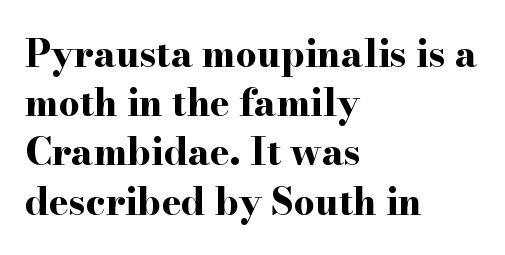
{"serif": "yes", "italic": "no", "bold": "yes", "weight": "bold", "width": "wide", "stroke_contrast": "high", "x_height": "small", "monospaced": "no", "underline": "no", "align": "left", "line_spacing": "normal", "line_spacing_ratio": 1.33, "letter_spacing": "normal", "letter_spacing_em": 0.0, "glyph_px": 37}
